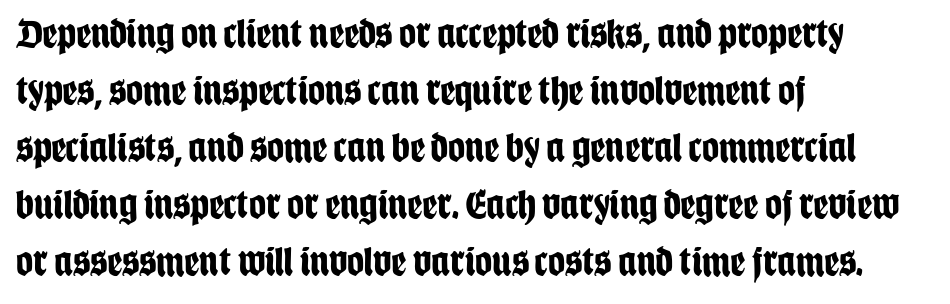
The image shows 42 px bold, condensed sans-serif type, upright; set left-aligned, normal line spacing (1.36x), normal letter spacing, not underlined; low stroke contrast and a large x-height.
